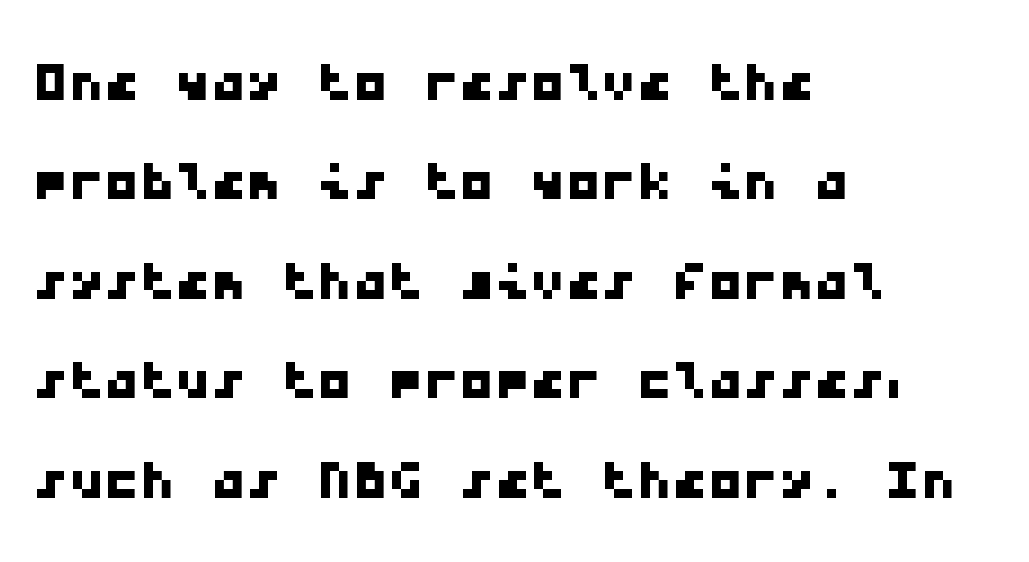
Q: Is the typeface a serif or a sans-serif typeface? A: Sans-serif.
Q: Is the text underlined? A: No.
Q: How is the paragraph aligned? A: Left-aligned.
Q: Is the spacing between letters normal or unusually wide? A: Normal.
Q: Is the spacing between lines tight, normal or loose? A: Normal.
Q: Width (condensed, normal, or wide)? A: Wide.
Q: Stroke contrast? A: Low.
Q: x-height? A: Medium.
Q: Monospaced? A: Yes.
